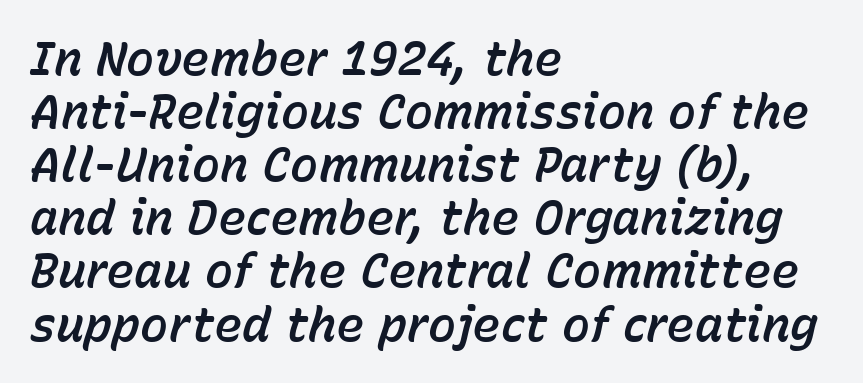
The image shows 47 px text type, italic (leaning right); set left-aligned, tight line spacing (1.13x), normal letter spacing, not underlined; low stroke contrast and a medium x-height.
